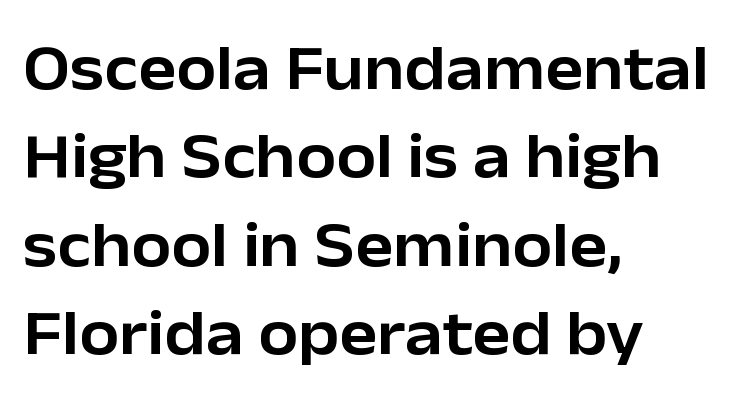
Tracking value appears to be zero — textbook default spacing. Has an underline been added? It has not. These lines were composed using upright roman letters. The compositor pushed each line to the left boundary.
